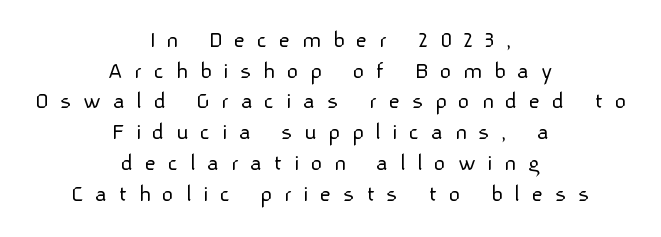
The image shows 25 px text type, upright; set centered, line spacing 1.23x, unusually wide letter spacing (+0.46 em), not underlined.
